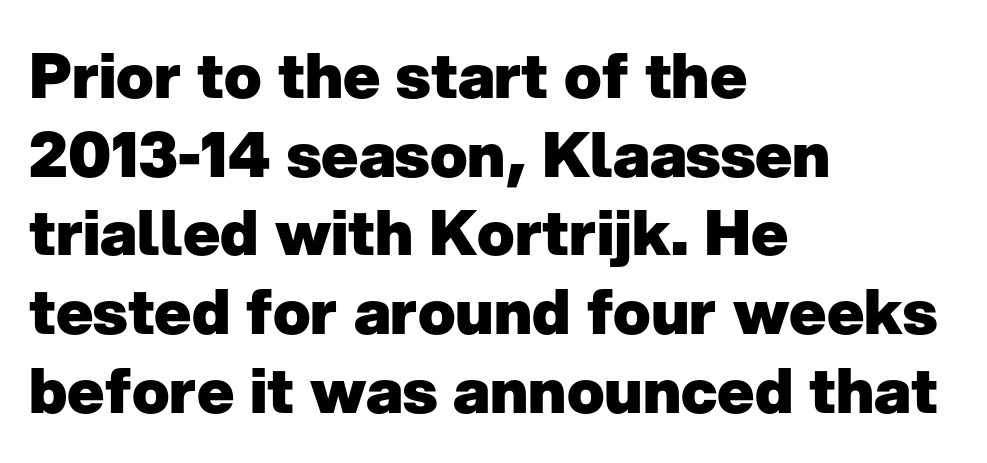
{"serif": "no", "italic": "no", "bold": "yes", "weight": "heavy", "width": "normal", "stroke_contrast": "low", "x_height": "medium", "monospaced": "no", "underline": "no", "align": "left", "line_spacing": "normal", "line_spacing_ratio": 1.27, "letter_spacing": "normal", "letter_spacing_em": 0.0, "glyph_px": 62}
